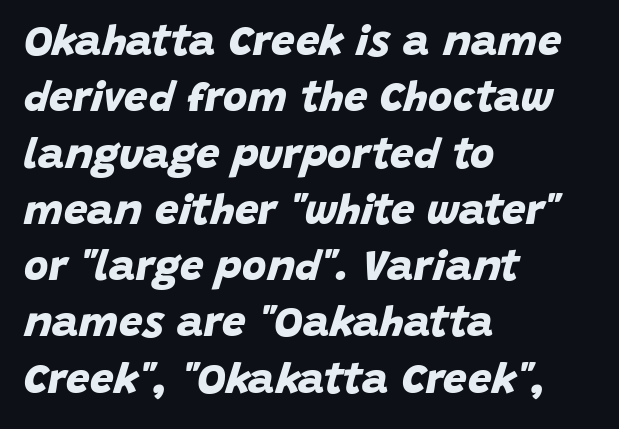
The image shows 42 px bold sans-serif type; set left-aligned, normal line spacing (1.34x), normal letter spacing, not underlined; low stroke contrast and a large x-height.
